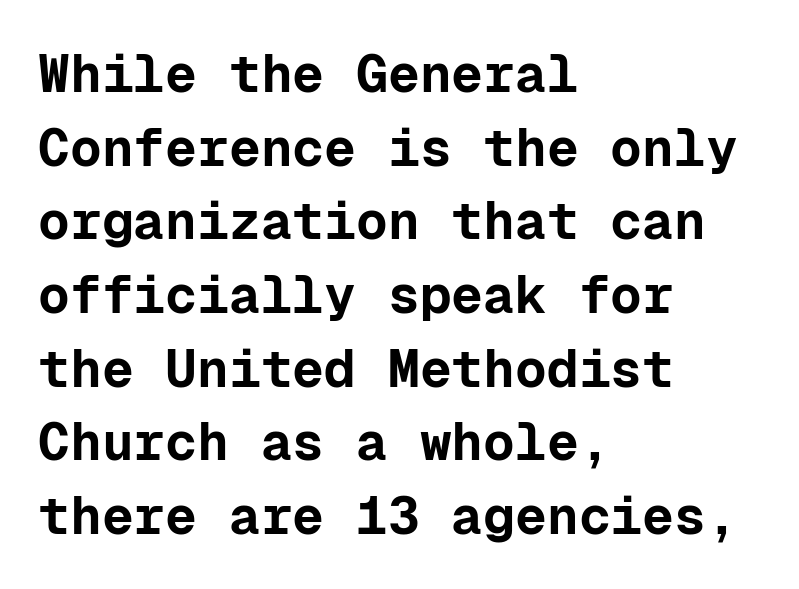
Horizontally, the lines are justified to the leading edge only. The rendering uses a moderate line-height, typical for paragraphs. Beneath every word, the page is bare. The passage shown is emphatically bold. Observe the absence of serifs on each vertical stroke in this sample. This rendering leaves character spacing at its baseline value.
